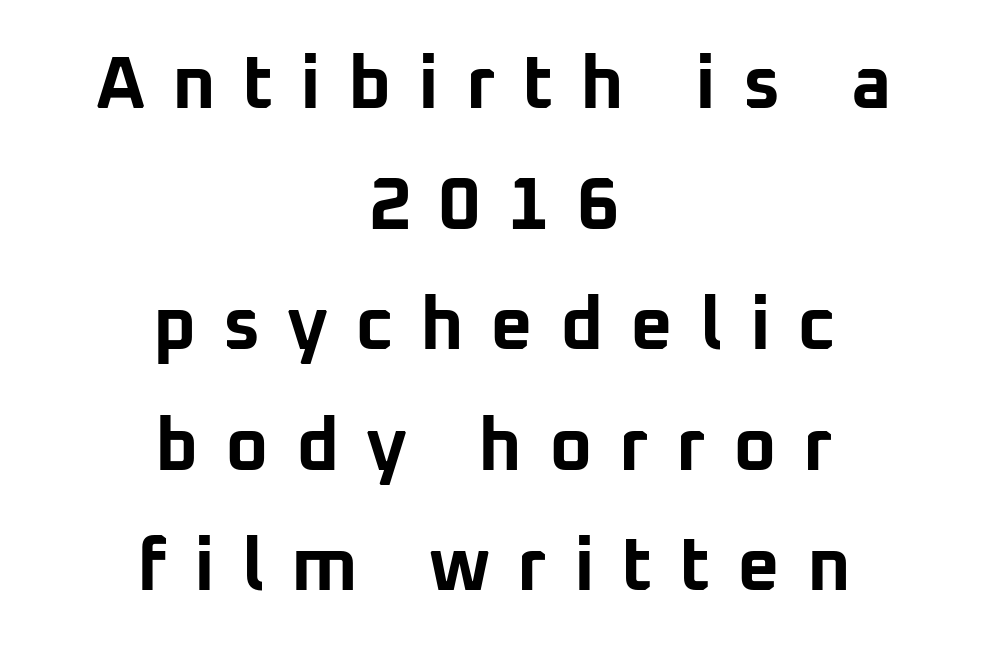
The image shows 74 px bold sans-serif type, upright; set centered, normal line spacing (1.63x), unusually wide letter spacing (+0.36 em), not underlined; low stroke contrast and a medium x-height.
